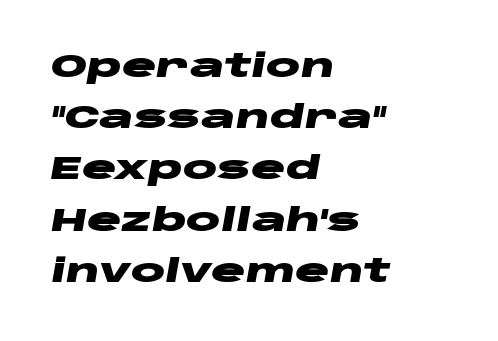
The image shows 32 px heavy, wide type, italic (leaning right); set left-aligned, normal line spacing (1.6x), normal letter spacing, not underlined; low stroke contrast and a large x-height.
